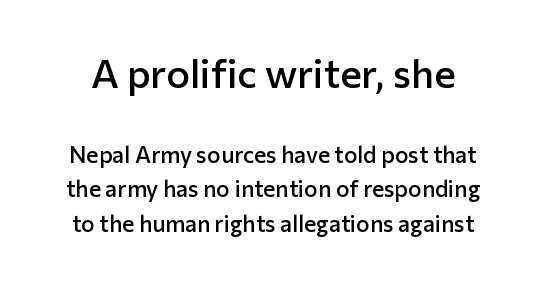
{"serif": "no", "italic": "no", "bold": "semi", "weight": "semibold", "width": "normal", "stroke_contrast": "low", "x_height": "medium", "monospaced": "no", "underline": "no", "line_spacing": "normal", "line_spacing_ratio": 1.5, "letter_spacing": "normal", "letter_spacing_em": 0.0, "larger_block": "first", "size_ratio": 1.74, "glyph_px": 40}
